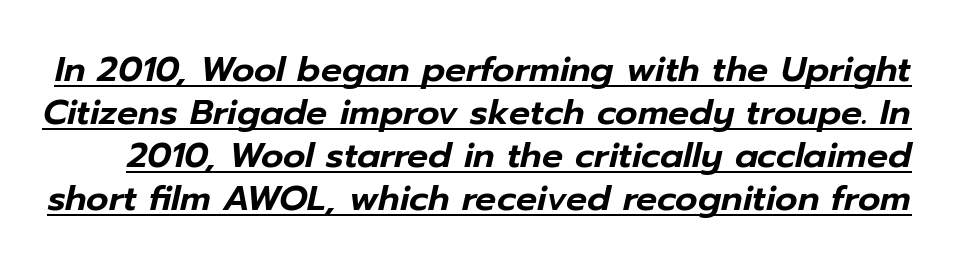
Q: Is the text italic (slanted)? A: Yes, it leans right by about 12 degrees.
Q: Is the text underlined? A: Yes.
Q: Is the spacing between letters normal or unusually wide? A: Normal.
Q: Width (condensed, normal, or wide)? A: Normal.
Q: Stroke contrast? A: Low.
Q: x-height? A: Medium.
Q: Monospaced? A: No.
